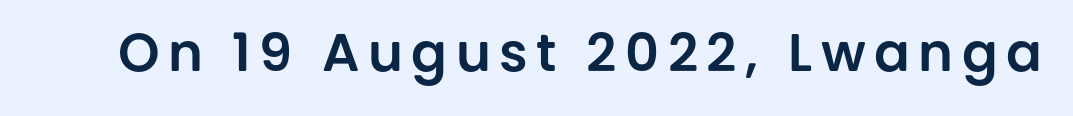
The image shows 53 px sans-serif type, upright; set not underlined; low stroke contrast and a large x-height.
